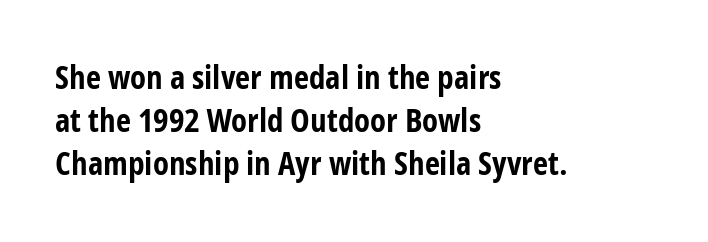
Beneath every word, the page is bare. The designer went with a sans here, leaving each stem footless. Designer's note — italics off, roman on. Letter spacing: default.
